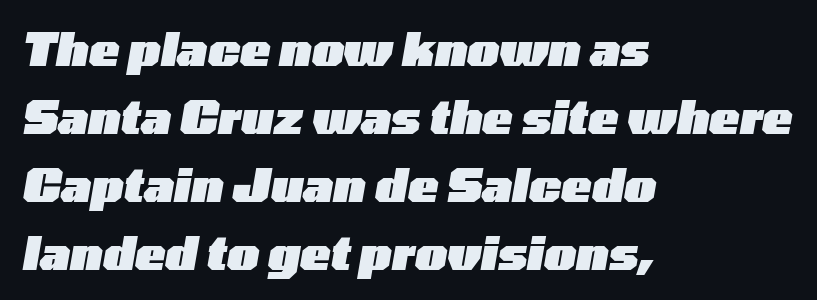
Compared with ordinary roman type, these characters are visibly tilted. The rows are spaced the way most documents space them. Proportional: the letters do not fall into vertical columns. The baseline area is clear.
